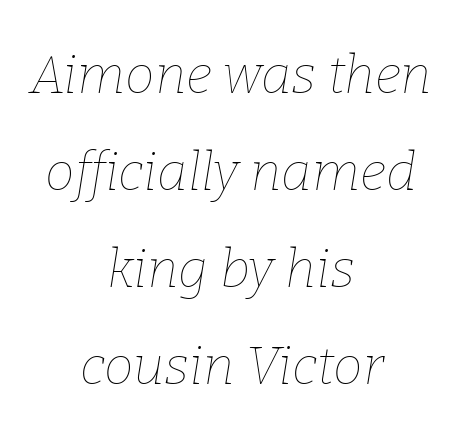
The image shows 53 px thin type, italic (leaning right); set centered, line spacing 1.83x, normal letter spacing, not underlined; low stroke contrast and a medium x-height.
